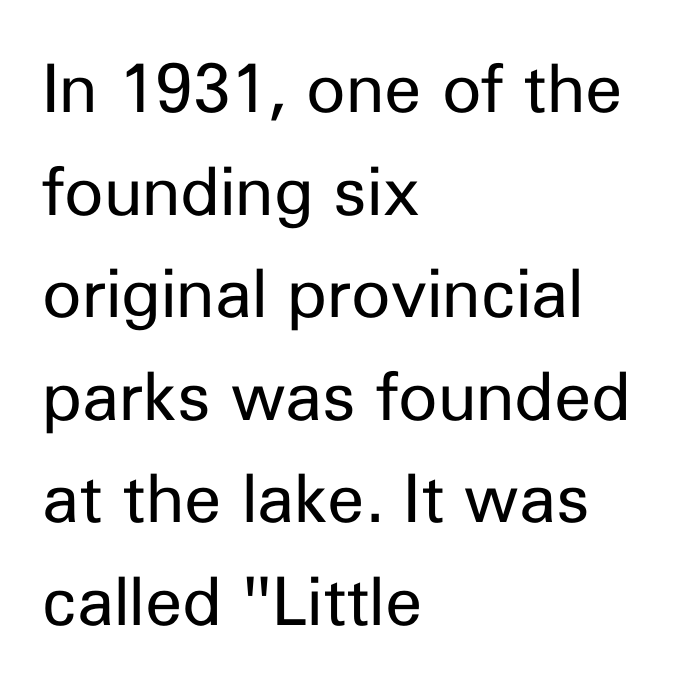
{"serif": "no", "italic": "no", "bold": "no", "weight": "regular", "width": "normal", "stroke_contrast": "low", "x_height": "medium", "monospaced": "no", "underline": "no", "align": "left", "line_spacing": "normal", "line_spacing_ratio": 1.53, "letter_spacing": "normal", "letter_spacing_em": 0.0, "glyph_px": 67}
